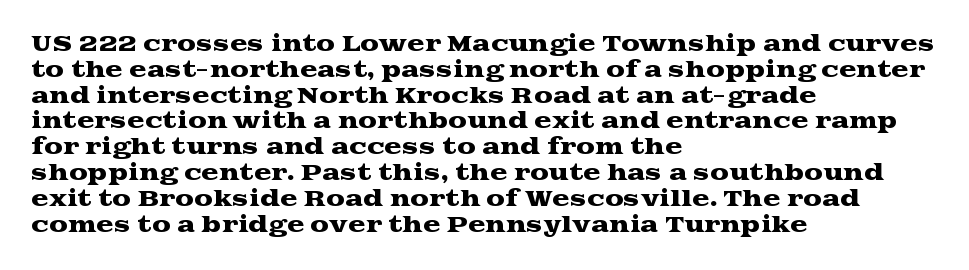
Q: Is the text italic (slanted)? A: No, it is upright.
Q: Is the text underlined? A: No.
Q: How is the paragraph aligned? A: Left-aligned.
Q: Is the spacing between letters normal or unusually wide? A: Normal.
